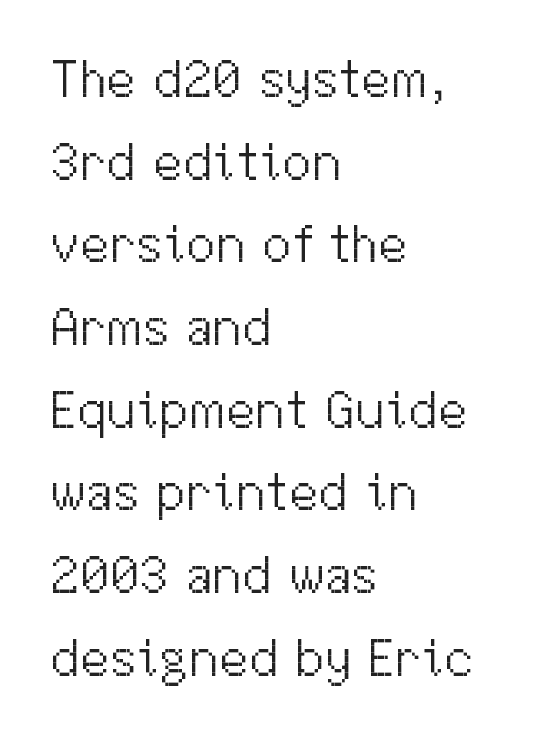
Default kerning and tracking; the words read as compact shapes. The line-height multiplier appears to be the usual default. The gap between lines stays unmarked. No italicization has been applied; the sample stays upright. The font sits on the lighter half of the weight spectrum, regular included. The text block is weighted toward the left margin, trailing off unevenly rightward.
